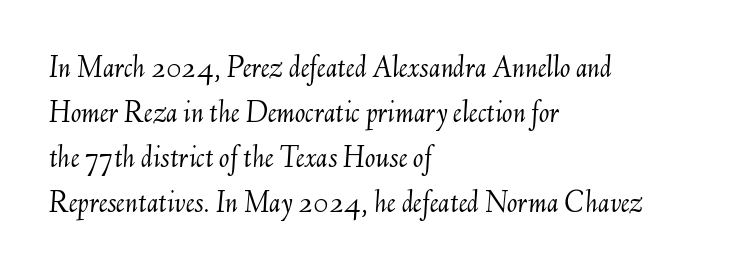
Weight class: somewhere from thin through regular. The letters advance in unequal steps, a hallmark of proportional type. Descenders hang freely into open space. Notice how the passage keeps a crisp vertical edge on the left only. The letterforms sit shoulder to shoulder at normal distance.
